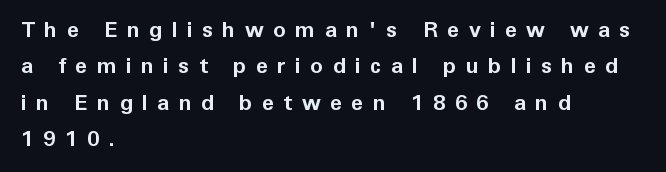
The image shows 22 px bold type, upright; set left-aligned, normal line spacing (1.65x), unusually wide letter spacing (+0.42 em), not underlined.
